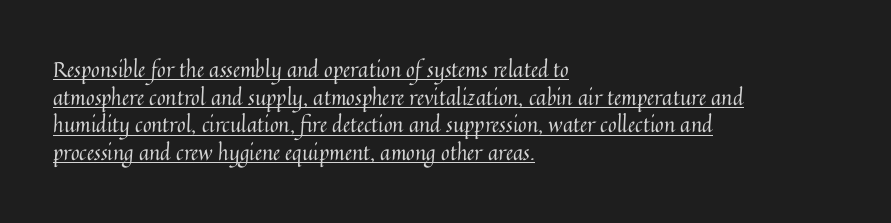
All the whitespace from short lines collects on the right. In designer terms, the underline attribute is active on this setting. Vertical stems look standard width or narrower in stroke. Leading: standard.
